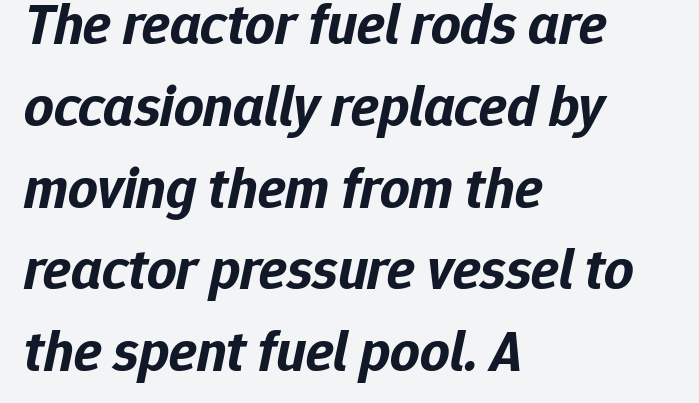
Q: Is the text bold? A: Yes.
Q: Is the text italic (slanted)? A: Yes, it leans right by about 12 degrees.
Q: Is the text underlined? A: No.
Q: How is the paragraph aligned? A: Left-aligned.
Q: Is the spacing between letters normal or unusually wide? A: Normal.
Q: Is the spacing between lines tight, normal or loose? A: Normal.
Q: Width (condensed, normal, or wide)? A: Normal.
Q: Stroke contrast? A: Low.
Q: x-height? A: Medium.
Q: Monospaced? A: No.
